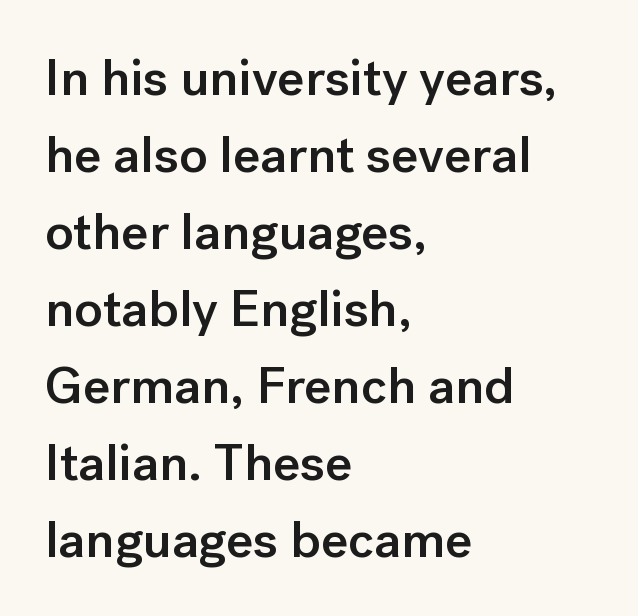
{"serif": "no", "italic": "no", "bold": "semi", "weight": "semibold", "width": "normal", "stroke_contrast": "low", "x_height": "medium", "monospaced": "no", "underline": "no", "align": "left", "line_spacing": "normal", "line_spacing_ratio": 1.48, "letter_spacing": "normal", "letter_spacing_em": 0.0, "glyph_px": 52}
